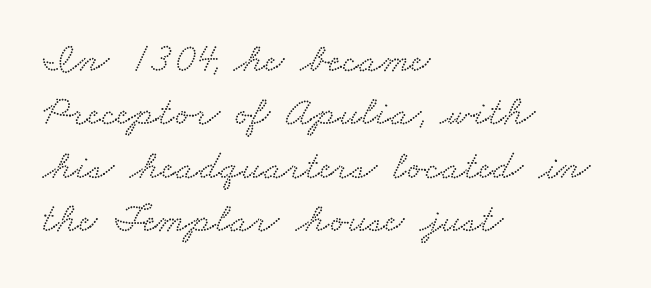
Q: Is the typeface a serif or a sans-serif typeface? A: Serif.
Q: Is the text underlined? A: No.
Q: How is the paragraph aligned? A: Left-aligned.
Q: Is the spacing between letters normal or unusually wide? A: Normal.
Q: Is the spacing between lines tight, normal or loose? A: Normal.
Q: Width (condensed, normal, or wide)? A: Wide.
Q: Stroke contrast? A: Low.
Q: x-height? A: Small.
Q: Monospaced? A: No.
